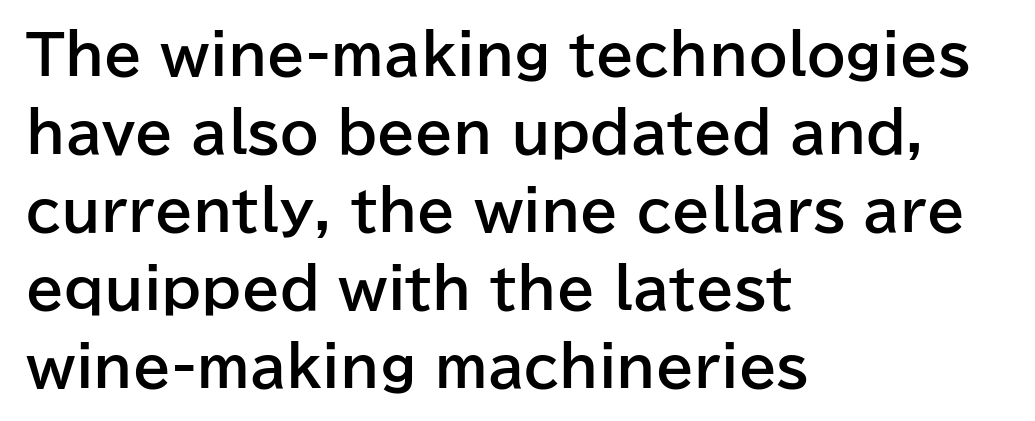
{"serif": "no", "italic": "no", "bold": "yes", "weight": "bold", "width": "normal", "stroke_contrast": "low", "x_height": "medium", "monospaced": "no", "underline": "no", "align": "left", "line_spacing": "normal", "line_spacing_ratio": 1.42, "letter_spacing": "normal", "letter_spacing_em": 0.0, "glyph_px": 55}
